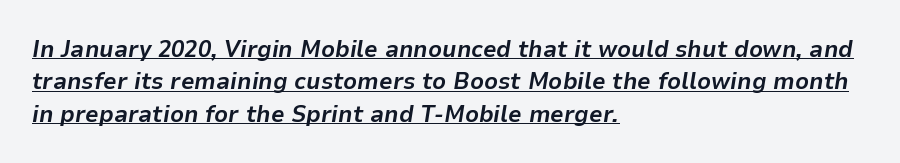
The image shows 24 px bold type, italic (leaning right); set left-aligned, normal line spacing (1.35x), normal letter spacing, underlined.
